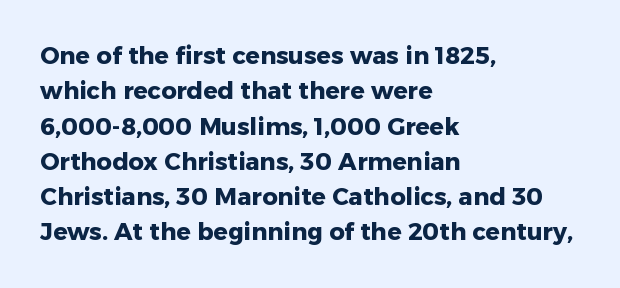
The image shows 24 px bold type, upright; set left-aligned, normal line spacing (1.47x), normal letter spacing, not underlined.
